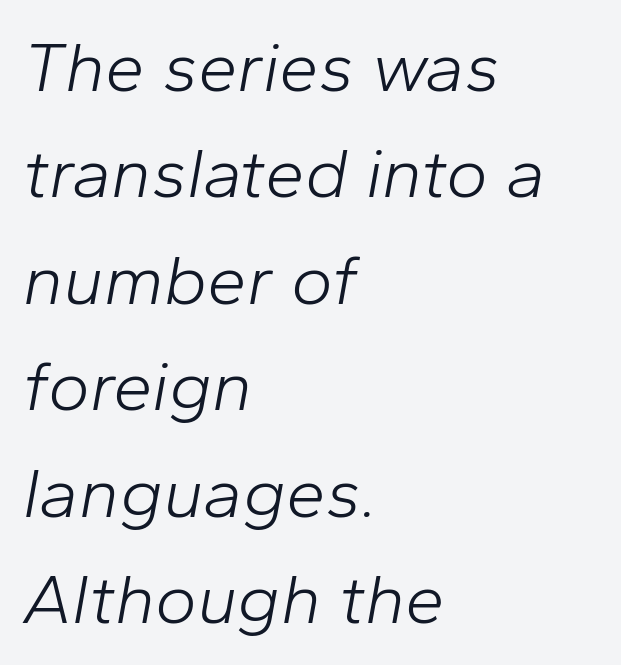
The image shows 71 px light type, italic (leaning right); set left-aligned, normal line spacing (1.5x), normal letter spacing, not underlined; low stroke contrast and a medium x-height.
